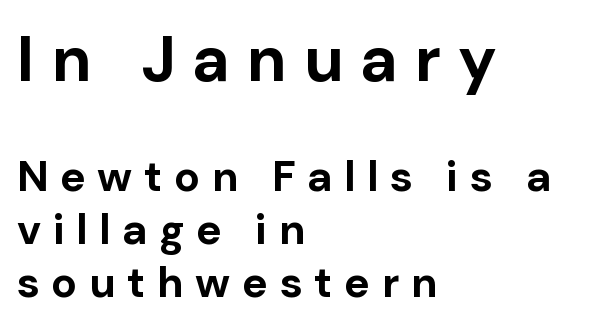
Q: Is the text bold? A: Yes.
Q: Is the text italic (slanted)? A: No, it is upright.
Q: Is the typeface a serif or a sans-serif typeface? A: Sans-serif.
Q: Is the text underlined? A: No.
Q: How is the paragraph aligned? A: Left-aligned.
Q: Is the spacing between letters normal or unusually wide? A: Unusually wide.
Q: Which block of text is set in a larger size, the first (top) or the second (bottom)? A: The first (top) one.
Q: Width (condensed, normal, or wide)? A: Normal.
Q: Stroke contrast? A: Low.
Q: x-height? A: Medium.
Q: Monospaced? A: No.
